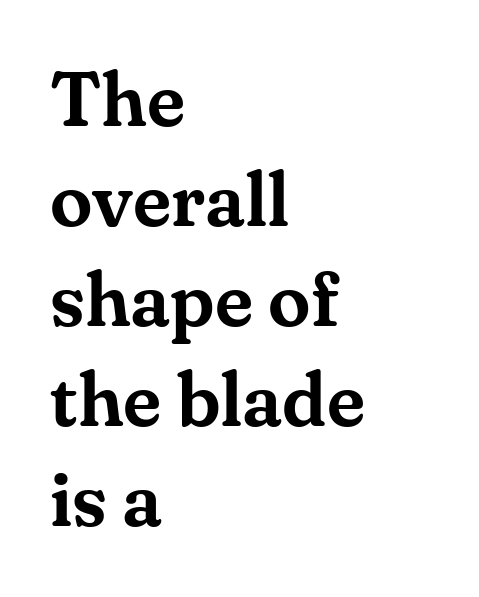
The image shows 77 px serif type, upright; set left-aligned, normal line spacing (1.3x), normal letter spacing, not underlined; medium stroke contrast and a small x-height.
